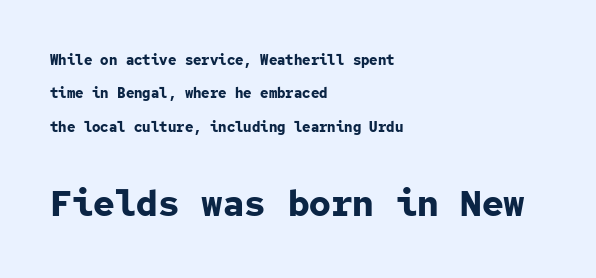
The image shows 36 px bold sans-serif type, upright, monospaced; set left-aligned, loose line spacing (2.39x), normal letter spacing, not underlined; the second (bottom) block is 2.57x larger; low stroke contrast and a medium x-height.
